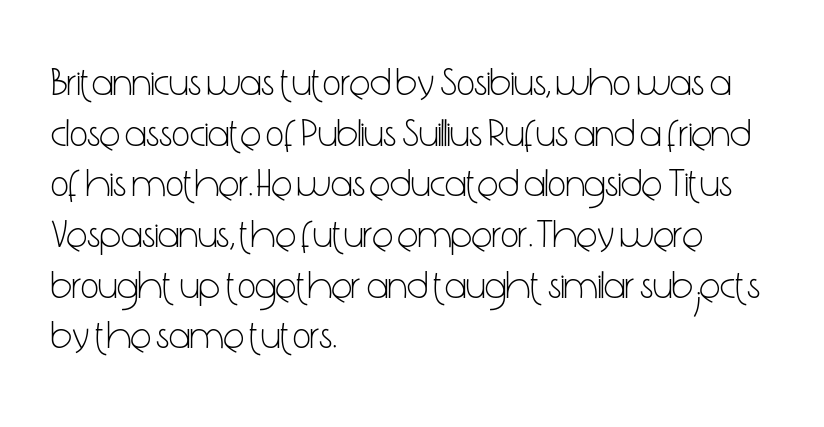
{"serif": "no", "italic": "no", "bold": "no", "weight": "light", "width": "condensed", "stroke_contrast": "low", "x_height": "medium", "monospaced": "no", "underline": "no", "align": "left", "line_spacing": "normal", "line_spacing_ratio": 1.3, "letter_spacing": "normal", "letter_spacing_em": 0.0, "glyph_px": 39}
